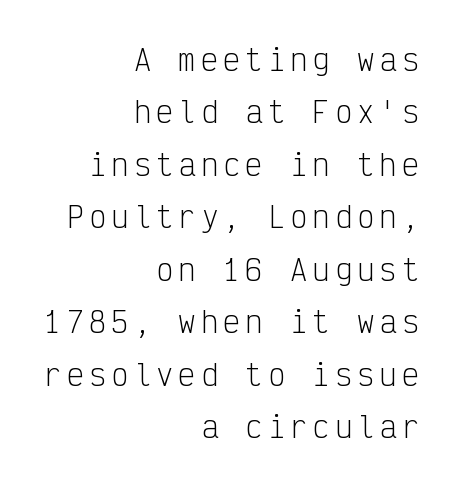
The image shows 29 px light, condensed sans-serif type, upright, monospaced; set right-aligned, line spacing 1.81x, not underlined; low stroke contrast and a medium x-height.
